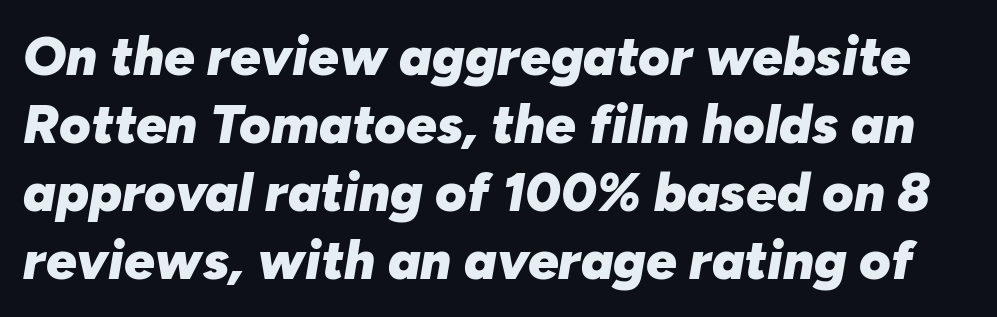
Q: Is the text bold? A: Yes.
Q: Is the text italic (slanted)? A: Yes, it leans right by about 10 degrees.
Q: Is the text underlined? A: No.
Q: Is the spacing between letters normal or unusually wide? A: Normal.
Q: Is the spacing between lines tight, normal or loose? A: Normal.
Q: Width (condensed, normal, or wide)? A: Normal.
Q: Stroke contrast? A: Low.
Q: x-height? A: Medium.
Q: Monospaced? A: No.
